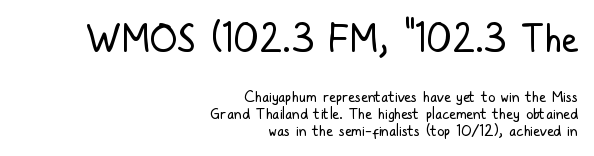
Q: Is the text bold? A: No.
Q: Is the text italic (slanted)? A: No, it is upright.
Q: Is the typeface a serif or a sans-serif typeface? A: Sans-serif.
Q: Is the text underlined? A: No.
Q: How is the paragraph aligned? A: Right-aligned.
Q: Is the spacing between letters normal or unusually wide? A: Normal.
Q: Is the spacing between lines tight, normal or loose? A: Tight.
Q: Which block of text is set in a larger size, the first (top) or the second (bottom)? A: The first (top) one.
Q: Width (condensed, normal, or wide)? A: Condensed.
Q: Stroke contrast? A: Low.
Q: x-height? A: Medium.
Q: Monospaced? A: No.
